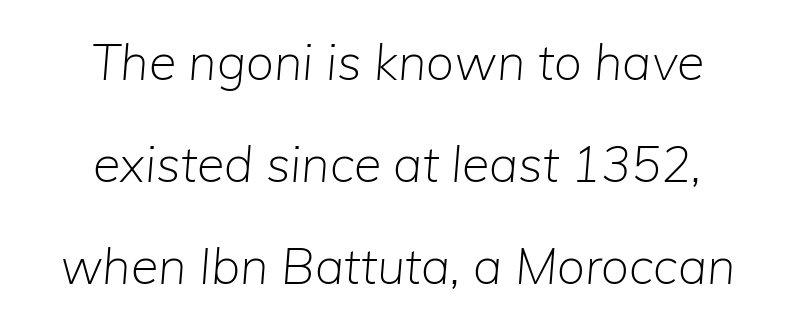
{"italic": "yes", "lean": "right", "slant_degrees": 5, "bold": "no", "weight": "light", "width": "normal", "stroke_contrast": "low", "x_height": "medium", "monospaced": "no", "underline": "no", "align": "center", "line_spacing": "loose", "line_spacing_ratio": 2.04, "letter_spacing": "normal", "letter_spacing_em": 0.0, "glyph_px": 50}
